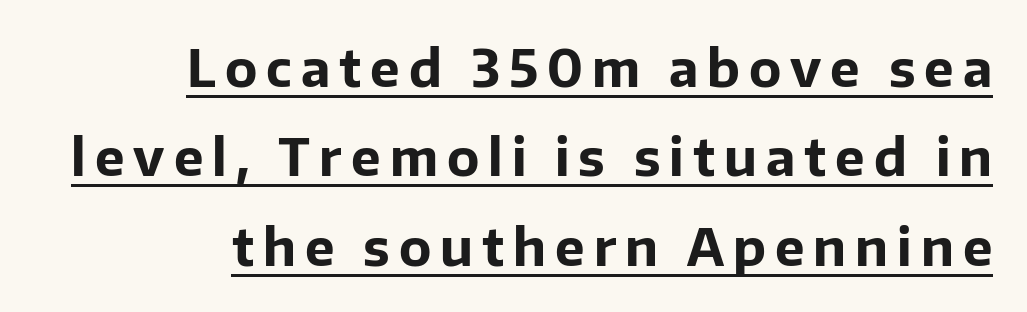
{"serif": "no", "italic": "no", "bold": "yes", "weight": "bold", "width": "normal", "stroke_contrast": "low", "x_height": "medium", "monospaced": "no", "underline": "yes", "align": "right", "line_spacing_ratio": 1.79, "glyph_px": 50}
